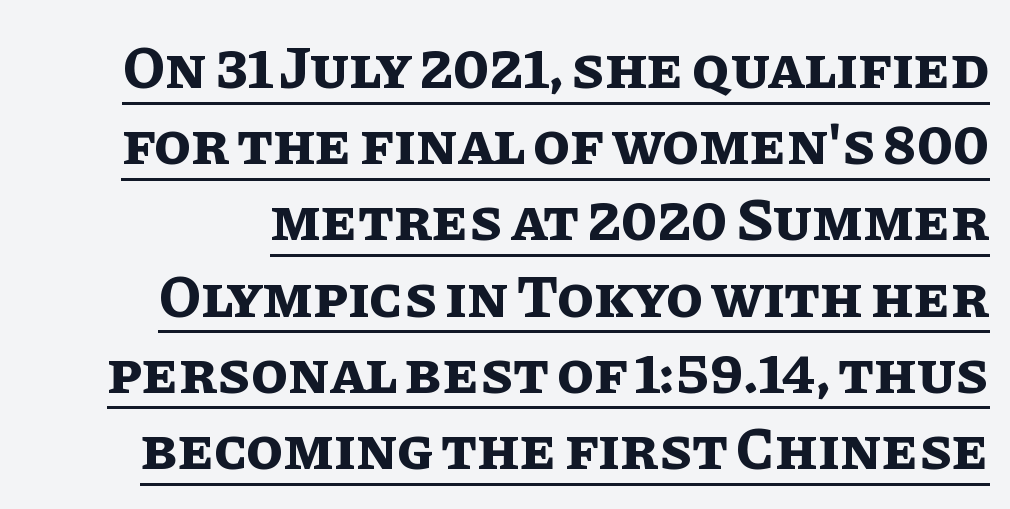
Q: Is the text bold? A: Yes.
Q: Is the text italic (slanted)? A: No, it is upright.
Q: Is the text underlined? A: Yes.
Q: Is the spacing between letters normal or unusually wide? A: Normal.
Q: Is the spacing between lines tight, normal or loose? A: Normal.
Q: Width (condensed, normal, or wide)? A: Normal.
Q: Stroke contrast? A: Low.
Q: x-height? A: Large.
Q: Monospaced? A: No.
